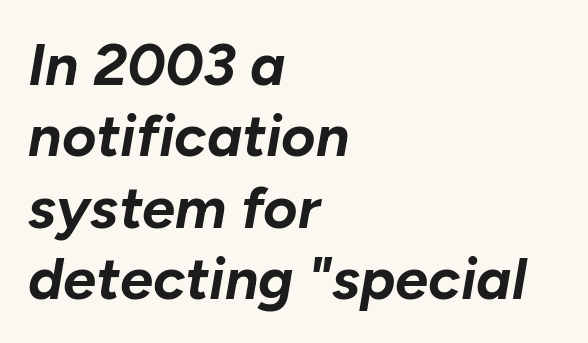
Note the varied advance widths — an 'i' is clearly narrower than an 'm'. Quick note: underline off. Pretty heavy lettering here — definitely bold. Yep, that's italic — everything's leaning. Casual observation: everything's shoved over to the left. Between one letter and the next there's only the usual sliver of space.
